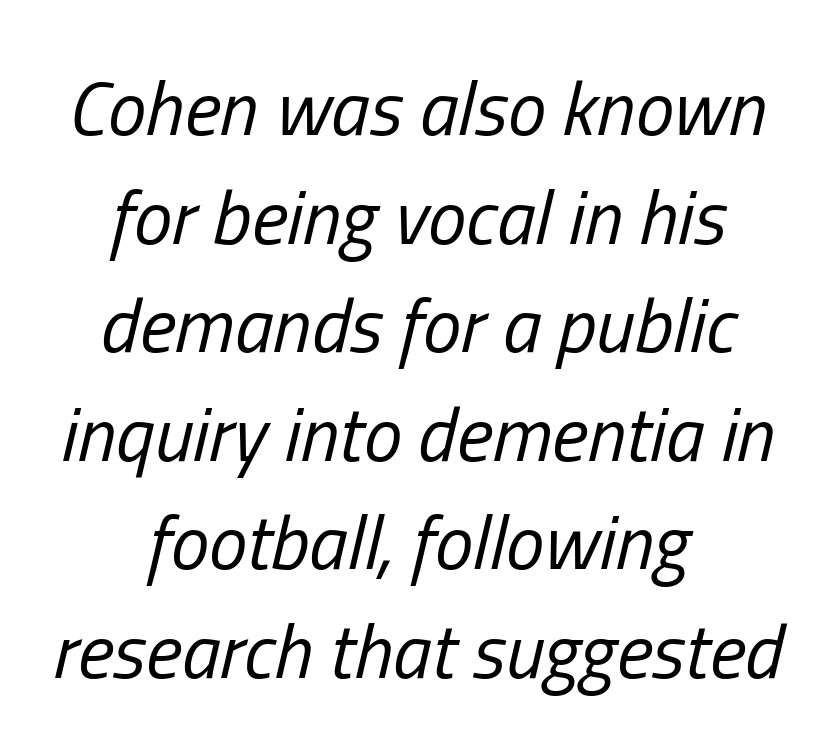
The image shows 77 px regular-weight, condensed type, italic (leaning right); set centered, normal line spacing (1.41x), normal letter spacing, not underlined; low stroke contrast and a medium x-height.
